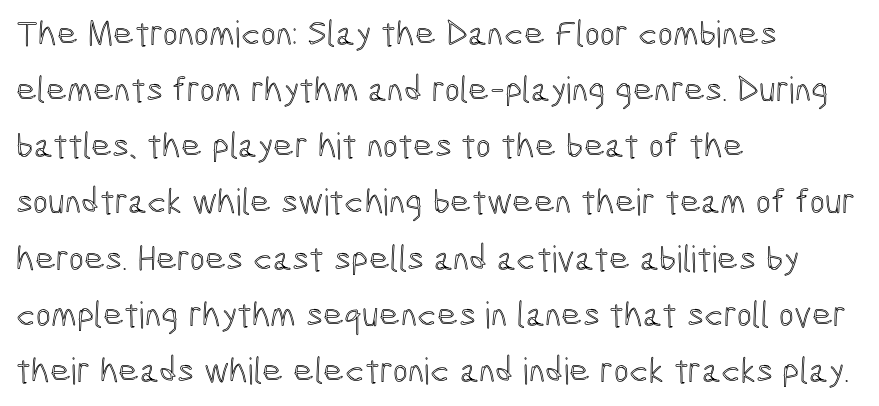
Ascenders rise straight up at ninety degrees. Character widths vary here, with narrow letters taking less room than wide ones. The typesetter chose a ragged-right arrangement here. Tracking value appears to be zero — textbook default spacing. This rendering features lettering with no underline.
